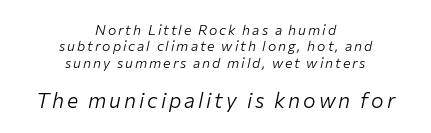
Q: Is the text bold? A: No.
Q: Is the text italic (slanted)? A: Yes, it leans right by about 12 degrees.
Q: Is the text underlined? A: No.
Q: How is the paragraph aligned? A: Centered.
Q: Which block of text is set in a larger size, the first (top) or the second (bottom)? A: The second (bottom) one.
